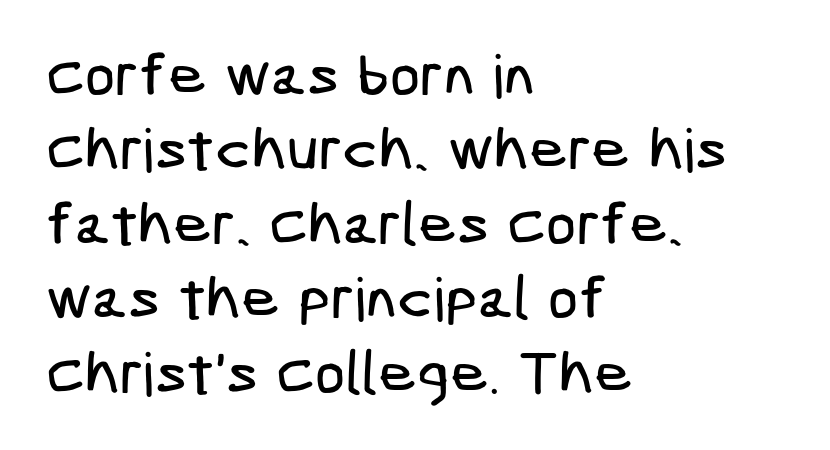
Q: Is the typeface a serif or a sans-serif typeface? A: Sans-serif.
Q: Is the text underlined? A: No.
Q: How is the paragraph aligned? A: Left-aligned.
Q: Is the spacing between letters normal or unusually wide? A: Normal.
Q: Width (condensed, normal, or wide)? A: Condensed.
Q: Stroke contrast? A: Low.
Q: x-height? A: Medium.
